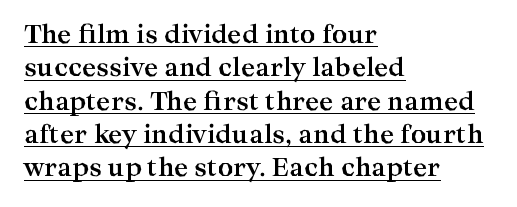
Unlike italic type, these characters show no tilt at all. Strokes here are thick enough to call this a true bold. Decoration check: the copy is underlined. The type is set solid horizontally, with unmodified tracking. Leftover space on each line is placed entirely after the last word. Compared with typical paragraphs, the rows here are spaced about the same.
